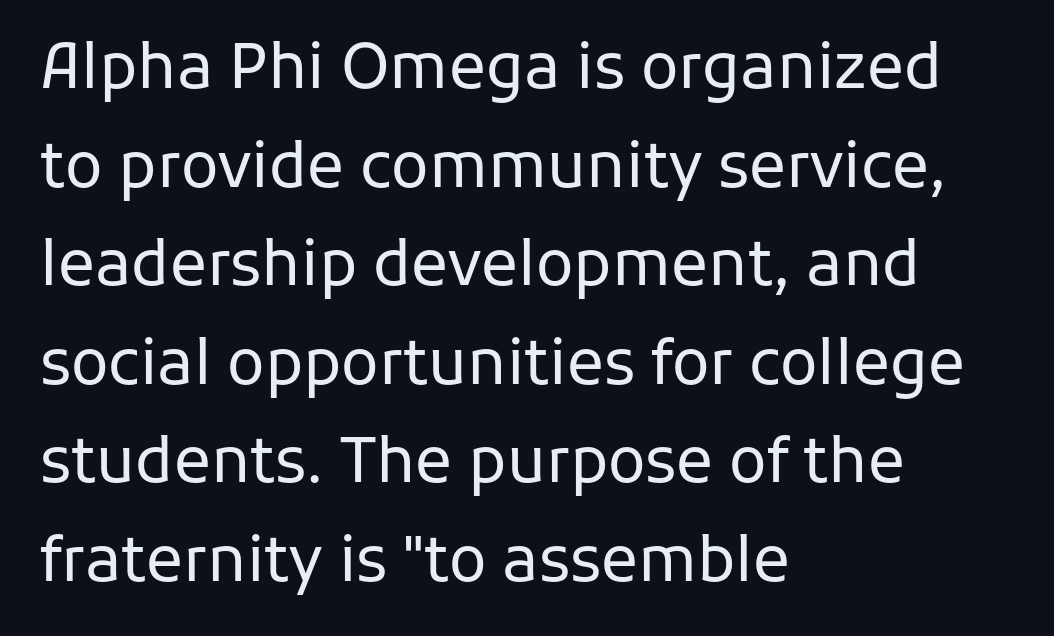
Glyph-to-glyph distance matches everyday printed text. Only glyphs here, with clear space below each row. This sample uses a sans-serif face. Baseline-to-baseline distance is the conventional proportion of letter height. Here the designer chose a conventional face with non-uniform glyph widths. Is the type heavy? It reads as light-to-regular instead.
